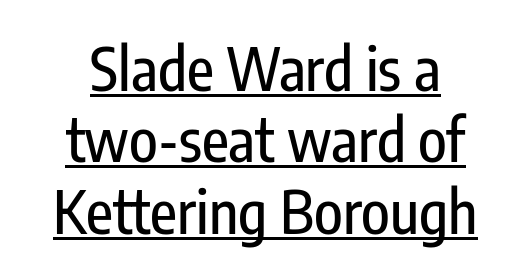
The image shows 59 px condensed sans-serif type, upright; set centered, line spacing 1.21x, normal letter spacing, underlined; low stroke contrast and a medium x-height.
